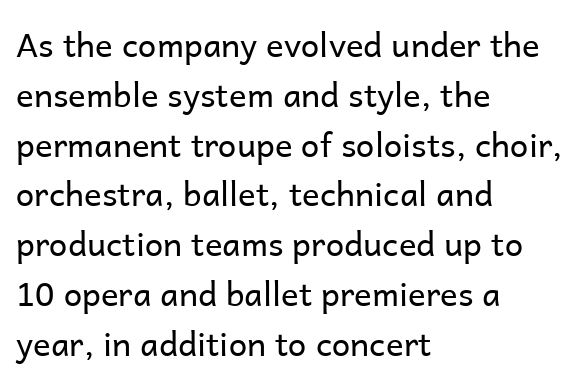
In terms of letterform style, serifs are entirely absent. The glyphs are unaccompanied by any horizontal stroke below them. Varying glyph widths throughout — classic text-font behaviour. Default kerning and tracking; the words read as compact shapes.
